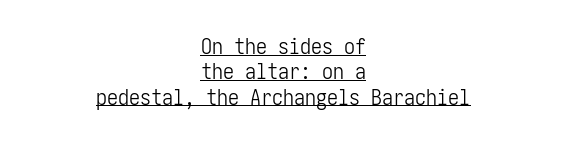
{"italic": "no", "bold": "no", "underline": "yes", "align": "center", "line_spacing": "tight", "line_spacing_ratio": 1.15, "letter_spacing": "normal", "letter_spacing_em": 0.0, "glyph_px": 22}
